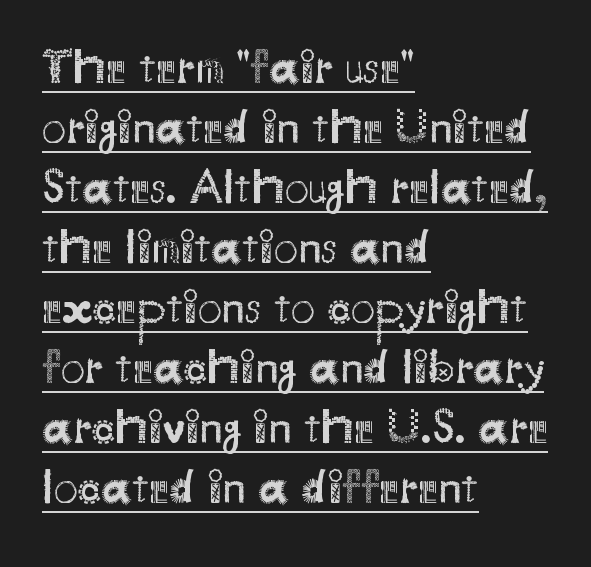
Q: Is the text bold? A: No.
Q: Is the text italic (slanted)? A: No, it is upright.
Q: Is the typeface a serif or a sans-serif typeface? A: Sans-serif.
Q: Is the text underlined? A: Yes.
Q: How is the paragraph aligned? A: Left-aligned.
Q: Is the spacing between letters normal or unusually wide? A: Normal.
Q: Is the spacing between lines tight, normal or loose? A: Normal.
Q: Width (condensed, normal, or wide)? A: Normal.
Q: Stroke contrast? A: Medium.
Q: x-height? A: Small.
Q: Monospaced? A: No.
